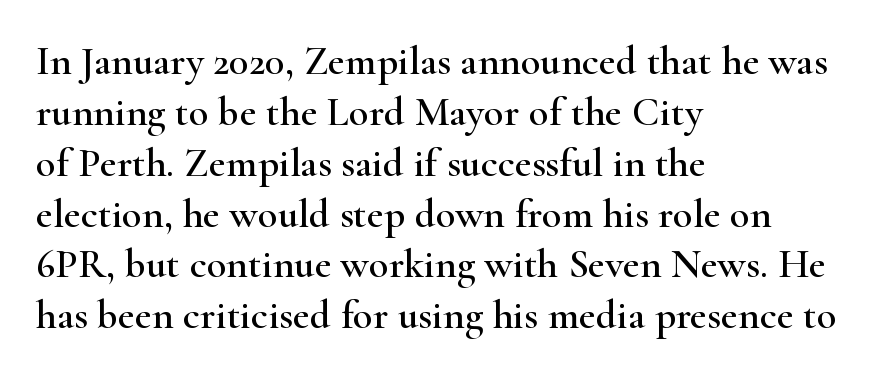
The space beneath each line is pristine and unruled. Each line starts at the same left margin while the right side varies. Proportional: the letters do not fall into vertical columns. The tracking reads as untouched default to a designer's eye.
